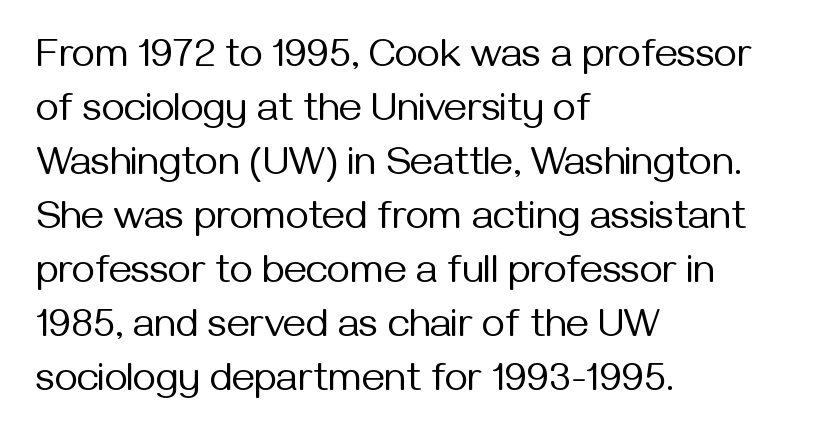
The lettering holds an erect, upright posture throughout. The face looks like a standard text weight, possibly lighter. A sans-serif font was chosen for this passage. Spacing between characters is what you'd get straight out of the box.
